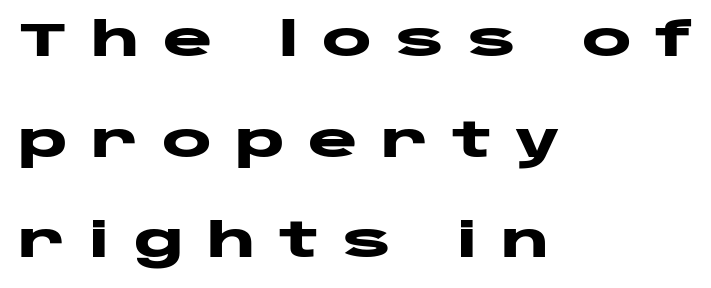
The image shows 47 px heavy, wide sans-serif type, upright; set left-aligned, loose line spacing (2.14x), unusually wide letter spacing (+0.49 em), not underlined; low stroke contrast and a large x-height.
